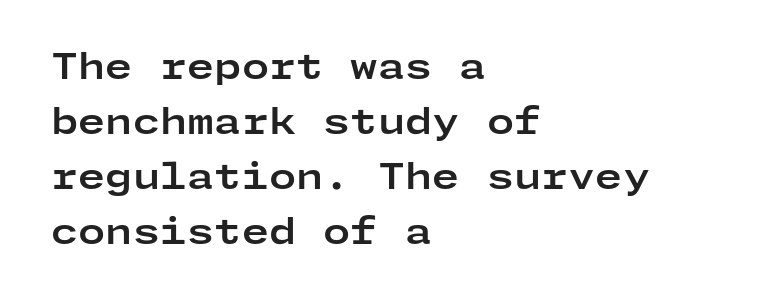
No feet cap the strokes, marking this as sans-serif type. Pretty heavy lettering here — definitely bold. Underline: absent. The letters sit at their default tracking, neither squeezed nor spread. Upright lettering throughout. A normal amount of white space separates one row of letters from the next.
